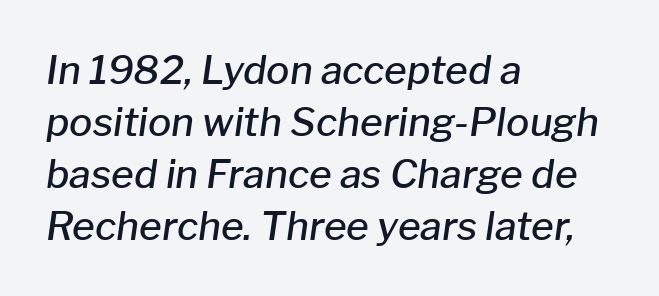
Leading: standard. Quick note: italic. Do the characters align in a grid? No, the font is proportional. The sample has been set in demibold, a notch under bold. Honestly, the letter spacing is just normal — you wouldn't notice it.
